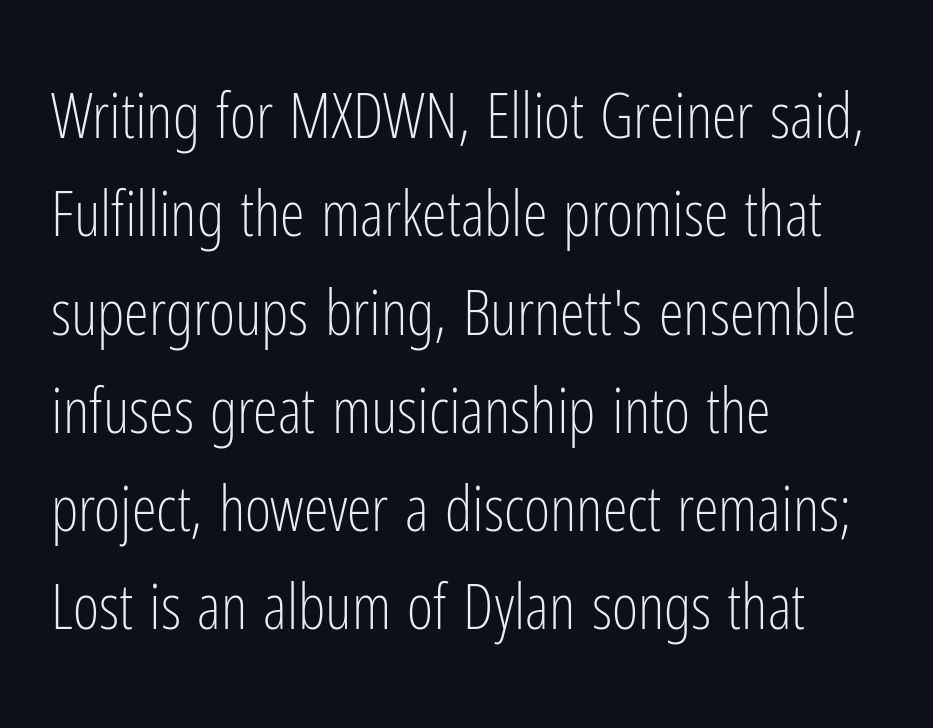
Is the type heavy? It reads as light-to-regular instead. Check under the words: just untouched page. Do the characters align in a grid? No, the font is proportional. Notice how the stems are strictly vertical — no italics here. Characters follow at the spacing the type designer built in.
